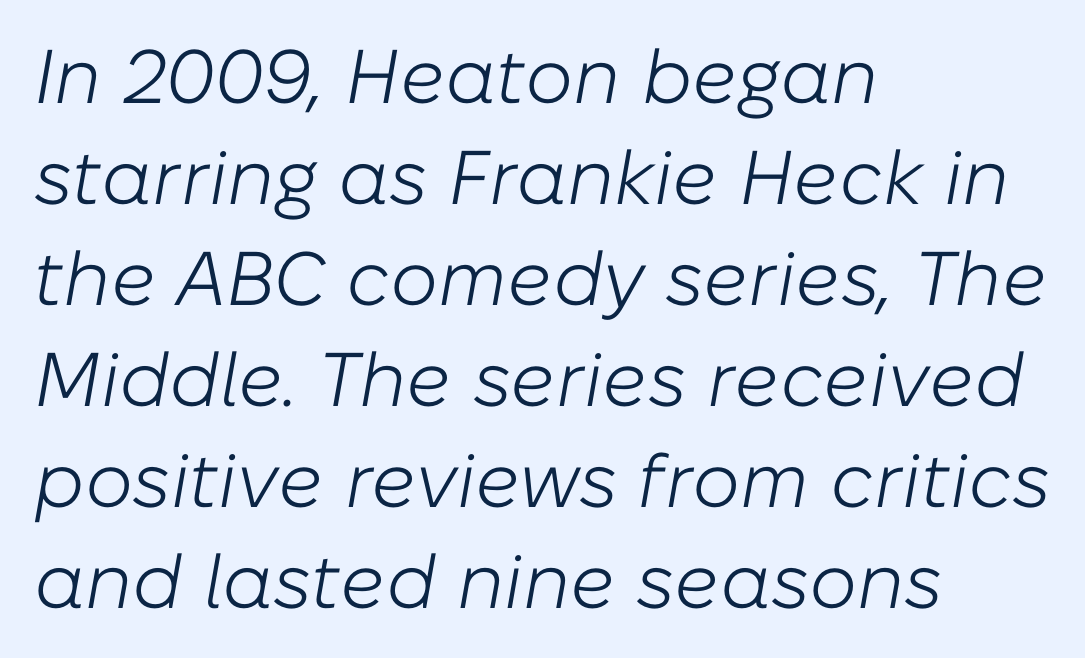
No extra tracking has been applied to these lines. This sample keeps an unexceptional amount of space between lines. Italic: yes, the glyphs are oblique. Left-aligned paragraph, ragged on the right. Clear beneath every line of the passage. Varying glyph widths throughout — classic text-font behaviour.
